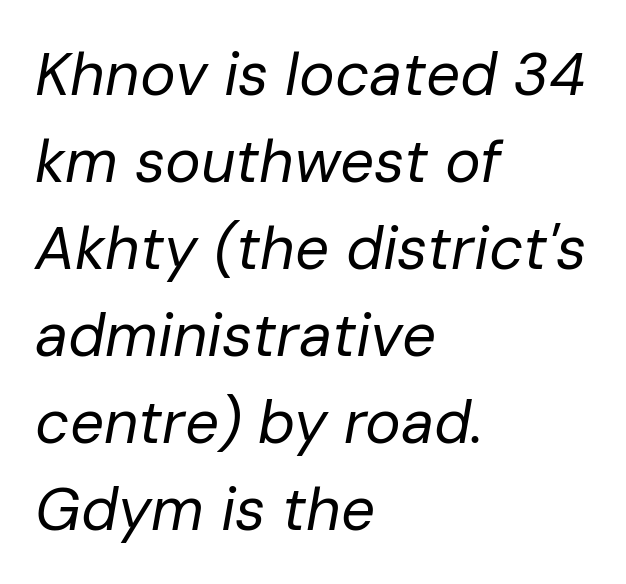
Q: Is the text bold? A: No.
Q: Is the text italic (slanted)? A: Yes, it leans right by about 10 degrees.
Q: Is the text underlined? A: No.
Q: How is the paragraph aligned? A: Left-aligned.
Q: Is the spacing between letters normal or unusually wide? A: Normal.
Q: Is the spacing between lines tight, normal or loose? A: Normal.
Q: Width (condensed, normal, or wide)? A: Normal.
Q: Stroke contrast? A: Low.
Q: x-height? A: Medium.
Q: Monospaced? A: No.
